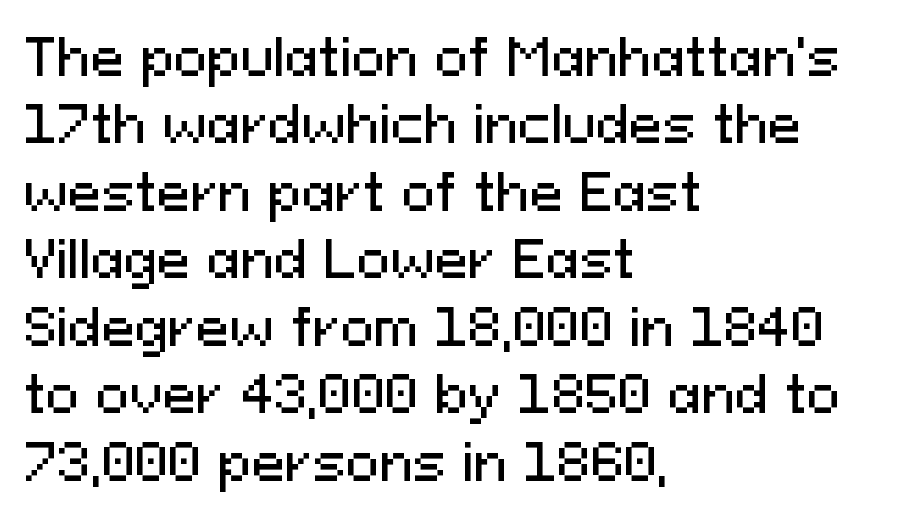
The image shows 50 px sans-serif type, upright; set left-aligned, normal line spacing (1.35x), normal letter spacing, not underlined; medium stroke contrast and a medium x-height.
